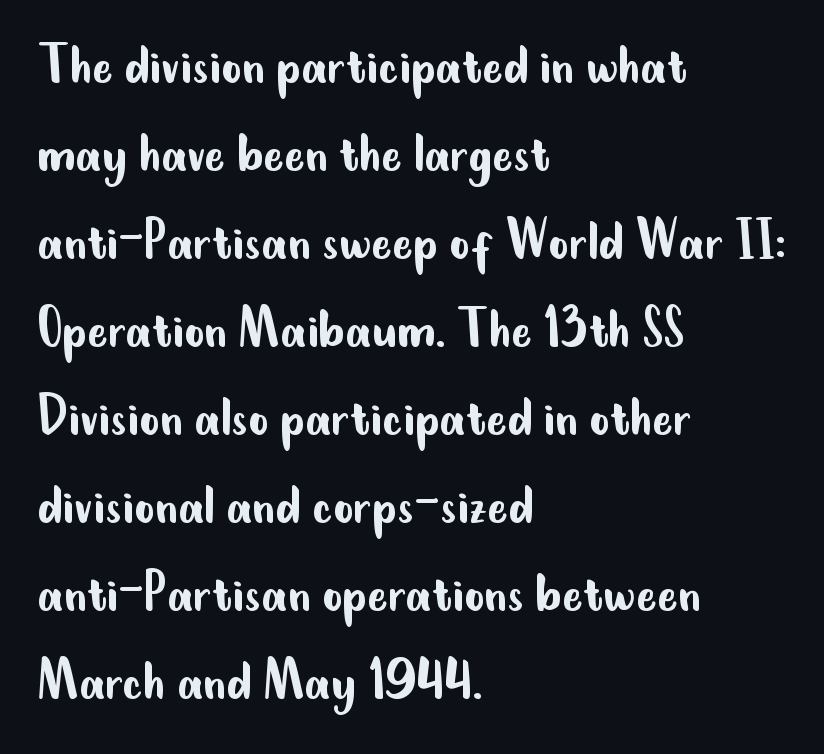
A student would call this left alignment; a typographer would say flush left, rag right. The letters look calm and open, with moderate or lighter stems. No extra tracking has been applied to these lines. Horizontal bands of white between lines are of average thickness. Italic? Not at all — the glyphs are vertical. Check under the words: just untouched page.
